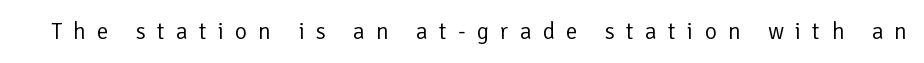
{"italic": "no", "bold": "no", "underline": "no", "letter_spacing": "wide", "letter_spacing_em": 0.49, "glyph_px": 23}
